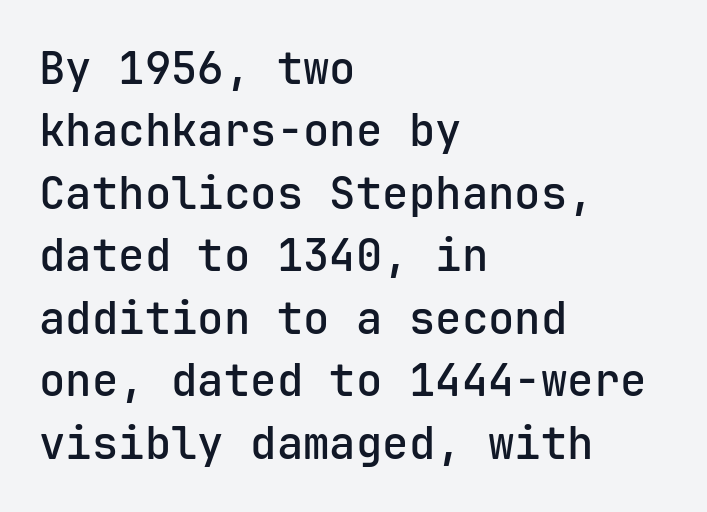
{"serif": "no", "italic": "no", "bold": "semi", "weight": "semibold", "width": "normal", "stroke_contrast": "low", "x_height": "medium", "monospaced": "yes", "underline": "no", "align": "left", "line_spacing": "normal", "line_spacing_ratio": 1.42, "letter_spacing": "normal", "letter_spacing_em": 0.0, "glyph_px": 44}
